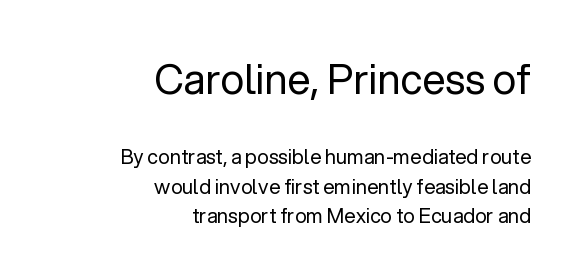
Just letters on the line, the space beneath them empty. You can tell from the bare stems that sans-serif type was used. The strokes are not fattened; the text isn't bold. Upright lettering throughout. A typesetter would call this leading conventional body-copy spacing.
